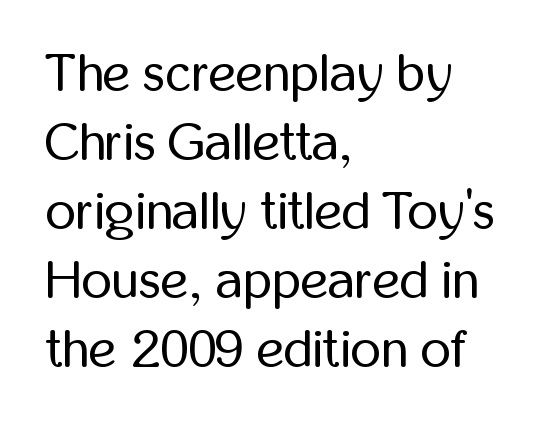
The image shows 53 px regular-weight, condensed sans-serif type, upright; set left-aligned, normal line spacing (1.3x), normal letter spacing, not underlined; low stroke contrast and a medium x-height.
